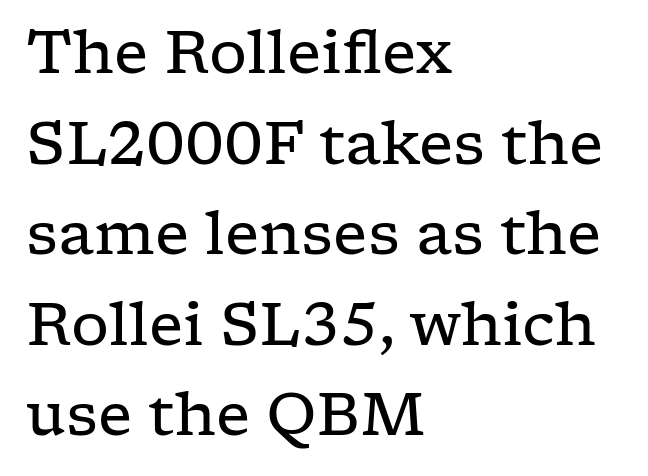
Q: Is the text bold? A: No.
Q: Is the text italic (slanted)? A: No, it is upright.
Q: Is the typeface a serif or a sans-serif typeface? A: Serif.
Q: Is the text underlined? A: No.
Q: How is the paragraph aligned? A: Left-aligned.
Q: Is the spacing between letters normal or unusually wide? A: Normal.
Q: Is the spacing between lines tight, normal or loose? A: Normal.
Q: Width (condensed, normal, or wide)? A: Wide.
Q: Stroke contrast? A: Low.
Q: x-height? A: Medium.
Q: Monospaced? A: No.
